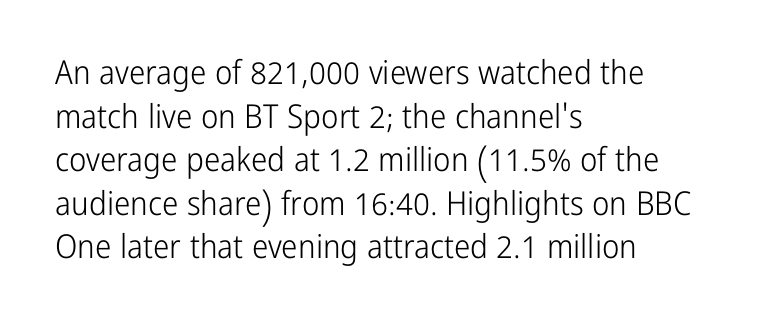
{"serif": "no", "italic": "no", "bold": "no", "weight": "light", "width": "condensed", "stroke_contrast": "low", "x_height": "medium", "monospaced": "no", "underline": "no", "align": "left", "line_spacing": "normal", "line_spacing_ratio": 1.32, "letter_spacing": "normal", "letter_spacing_em": 0.0, "glyph_px": 33}
